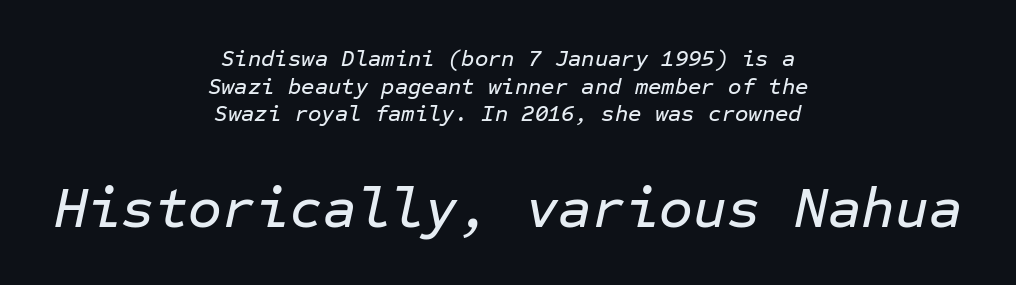
Q: Is the text italic (slanted)? A: Yes, it leans right by about 12 degrees.
Q: Is the text underlined? A: No.
Q: How is the paragraph aligned? A: Centered.
Q: Is the spacing between letters normal or unusually wide? A: Normal.
Q: Which block of text is set in a larger size, the first (top) or the second (bottom)? A: The second (bottom) one.
Q: Width (condensed, normal, or wide)? A: Normal.
Q: Stroke contrast? A: Low.
Q: x-height? A: Medium.
Q: Monospaced? A: Yes.
